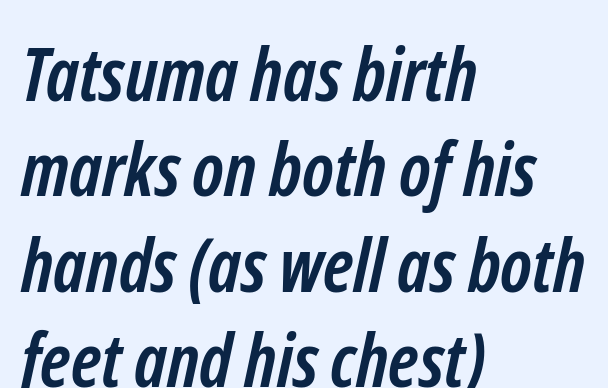
The image shows 74 px semibold, condensed sans-serif type; set left-aligned, normal line spacing (1.29x), normal letter spacing, not underlined; low stroke contrast and a medium x-height.
